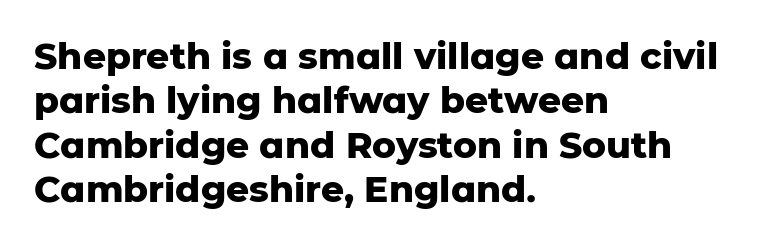
Check where the strokes stop: nothing finishes them off — pure sans. Here the designer chose a conventional face with non-uniform glyph widths. Check the space under the baseline: it is left empty. A typesetter would mark this as roman, not italic.
